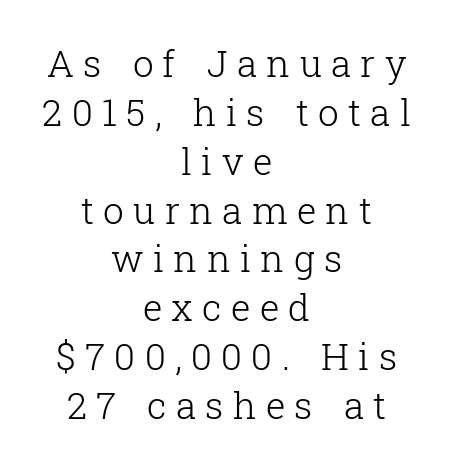
Q: Is the text bold? A: No.
Q: Is the text italic (slanted)? A: No, it is upright.
Q: Is the typeface a serif or a sans-serif typeface? A: Serif.
Q: Is the text underlined? A: No.
Q: How is the paragraph aligned? A: Centered.
Q: Is the spacing between letters normal or unusually wide? A: Unusually wide.
Q: Is the spacing between lines tight, normal or loose? A: Normal.
Q: Width (condensed, normal, or wide)? A: Normal.
Q: Stroke contrast? A: Low.
Q: x-height? A: Medium.
Q: Monospaced? A: No.
